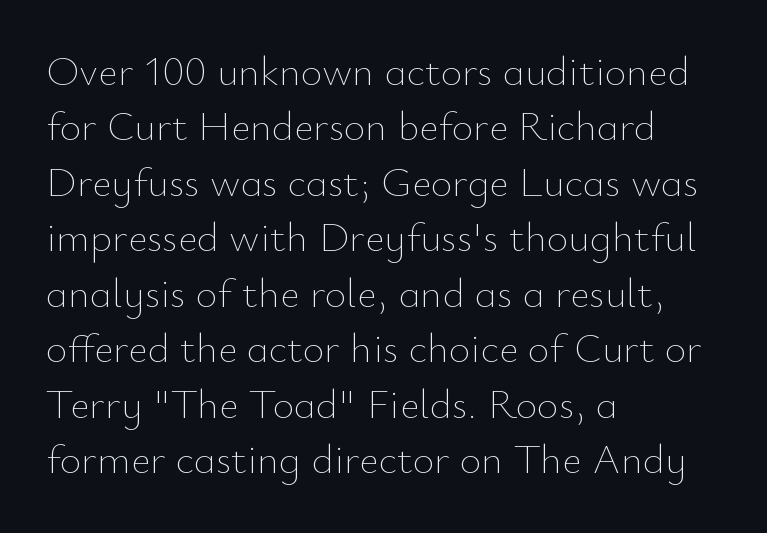
The image shows 42 px thin type, upright; set left-aligned, normal line spacing (1.32x), normal letter spacing, not underlined; low stroke contrast and a small x-height.
